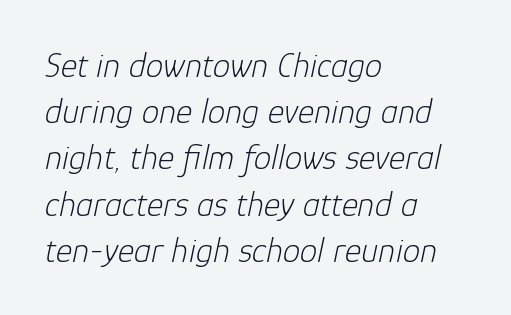
Q: Is the text bold? A: No.
Q: Is the text italic (slanted)? A: Yes, it leans right by about 12 degrees.
Q: Is the text underlined? A: No.
Q: How is the paragraph aligned? A: Left-aligned.
Q: Is the spacing between letters normal or unusually wide? A: Normal.
Q: Is the spacing between lines tight, normal or loose? A: Normal.
Q: Width (condensed, normal, or wide)? A: Normal.
Q: Stroke contrast? A: Low.
Q: x-height? A: Medium.
Q: Monospaced? A: No.
